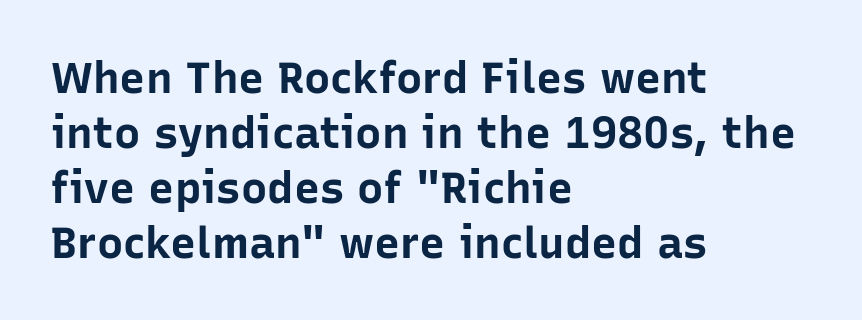
The image shows 44 px bold sans-serif type, upright; set left-aligned, normal line spacing (1.25x), normal letter spacing, not underlined; low stroke contrast and a medium x-height.
